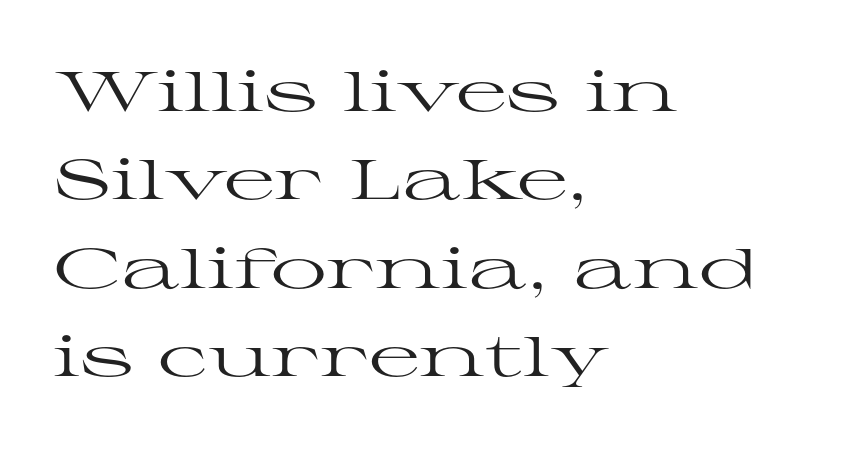
The characters display serif detailing at their extremities. Bold? No — there's no thickening of the strokes. If you drew a line through each stem, it would be perfectly vertical. How would I describe the line gaps? Plain and ordinary. Bare-footed words on every line.
